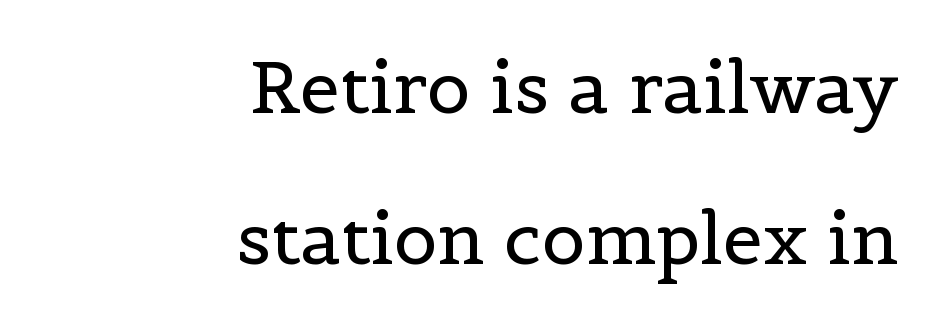
The image shows 72 px regular-weight serif type, upright; set right-aligned, loose line spacing (2.1x), normal letter spacing, not underlined; a medium x-height.
